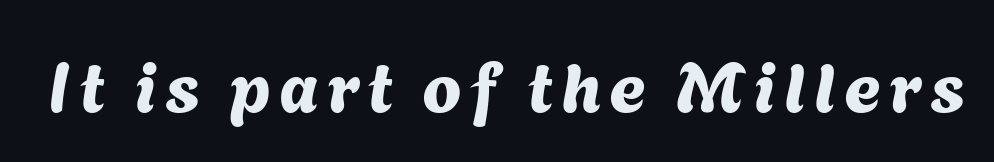
{"serif": "no", "width": "normal", "stroke_contrast": "medium", "x_height": "medium", "monospaced": "no", "underline": "no", "glyph_px": 70}
